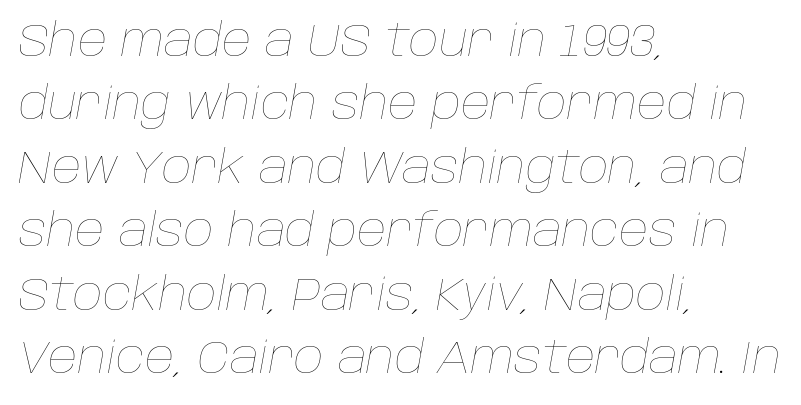
The image shows 46 px thin type, italic (leaning right); set left-aligned, normal line spacing (1.38x), normal letter spacing, not underlined; low stroke contrast and a large x-height.
